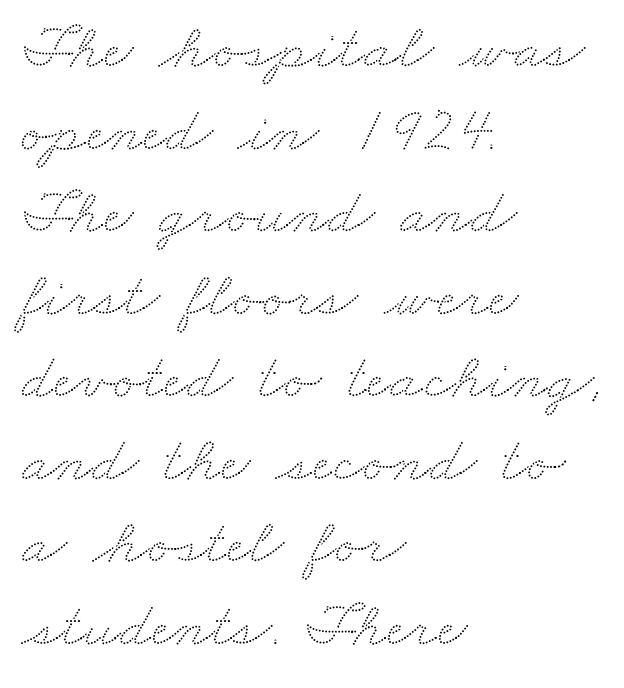
{"width": "wide", "stroke_contrast": "low", "x_height": "small", "monospaced": "no", "underline": "no", "align": "left", "line_spacing": "normal", "line_spacing_ratio": 1.27, "letter_spacing": "normal", "letter_spacing_em": 0.0, "glyph_px": 65}
